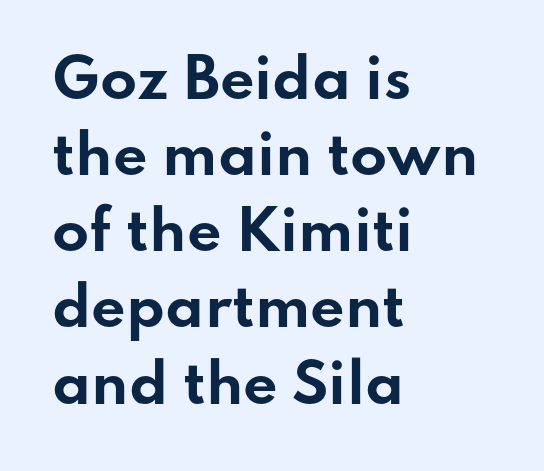
Stroke terminals: plain, sans-serif. Notice how the passage keeps a crisp vertical edge on the left only. These lines carry a lot of weight — the face is fully bold. Style check: upright.
